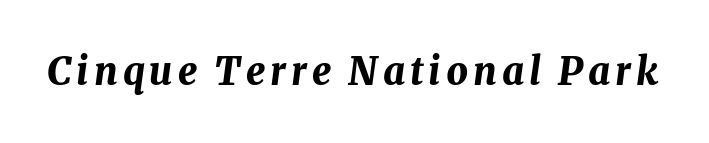
Type without underlining. The font's italic variant was chosen for this text. Think of a printed novel: that variable character pitch is what you see here. Does the weight exceed regular? Yes, all the way to bold.
